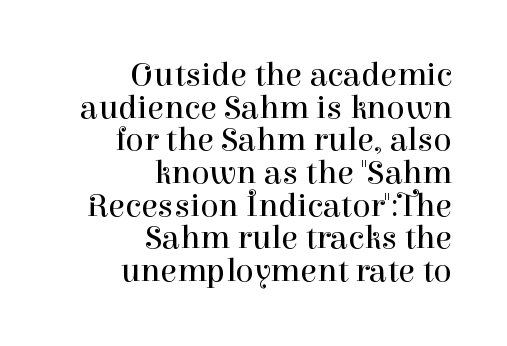
{"serif": "yes", "italic": "no", "bold": "no", "weight": "regular", "width": "normal", "stroke_contrast": "high", "x_height": "medium", "monospaced": "no", "underline": "no", "align": "right", "line_spacing": "tight", "line_spacing_ratio": 0.96, "letter_spacing": "normal", "letter_spacing_em": 0.0, "glyph_px": 34}
